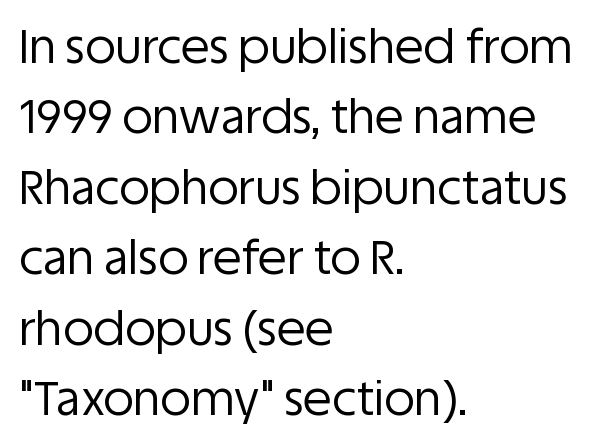
The image shows 47 px regular-weight sans-serif type, upright; set left-aligned, normal line spacing (1.5x), normal letter spacing, not underlined; low stroke contrast and a large x-height.
